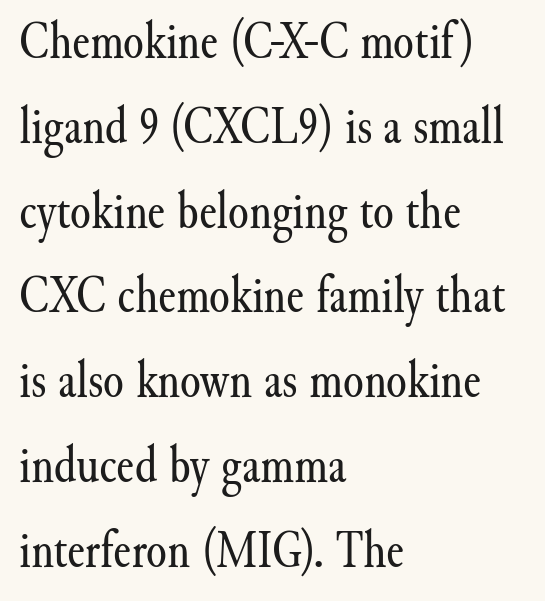
{"serif": "yes", "italic": "no", "bold": "no", "weight": "regular", "width": "normal", "stroke_contrast": "medium", "x_height": "small", "monospaced": "no", "underline": "no", "align": "left", "line_spacing": "normal", "line_spacing_ratio": 1.6, "letter_spacing": "normal", "letter_spacing_em": 0.0, "glyph_px": 53}
